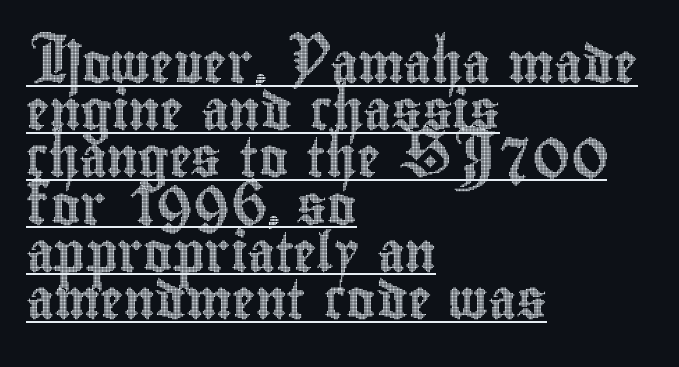
Spacing verdict: proportional, widths tailored to each character. You could call the tracking neutral — neither tight nor loose. Beneath each row of characters lies a ruled line. Leftover space on each line is placed entirely after the last word. The lettering stays uniformly vertical, giving the passage a roman look.
